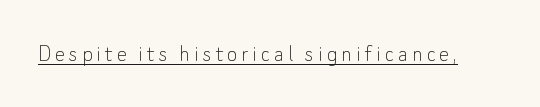
Stems here are at most as thick as an everyday book face. The specimen reads as upright at a glance. Underlining? Definitely there.
